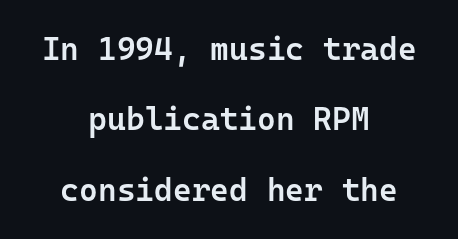
{"serif": "no", "italic": "no", "bold": "semi", "weight": "semibold", "width": "normal", "stroke_contrast": "low", "x_height": "medium", "monospaced": "yes", "underline": "no", "align": "center", "line_spacing": "loose", "line_spacing_ratio": 2.2, "letter_spacing": "normal", "letter_spacing_em": 0.0, "glyph_px": 32}
